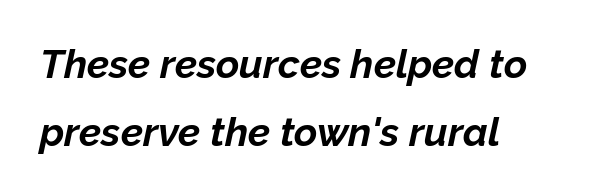
{"italic": "yes", "lean": "right", "slant_degrees": 12, "bold": "yes", "weight": "bold", "width": "normal", "stroke_contrast": "low", "x_height": "medium", "monospaced": "no", "underline": "no", "align": "left", "line_spacing": "normal", "line_spacing_ratio": 1.7, "letter_spacing": "normal", "letter_spacing_em": 0.0, "glyph_px": 40}
